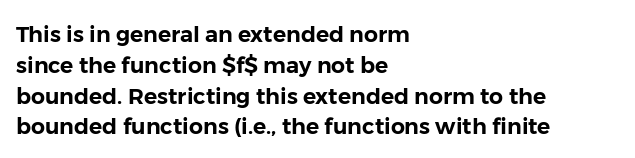
The image shows 22 px text type, upright; set left-aligned, normal line spacing (1.4x), normal letter spacing, not underlined.
